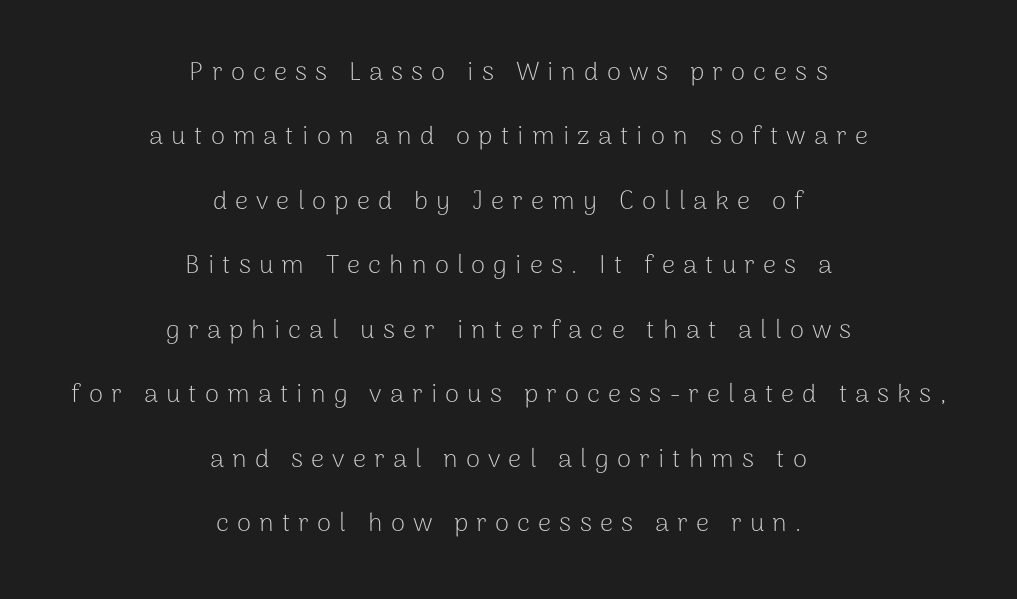
{"italic": "no", "bold": "no", "underline": "no", "align": "center", "line_spacing": "loose", "line_spacing_ratio": 2.48, "letter_spacing": "wide", "letter_spacing_em": 0.31, "glyph_px": 26}
